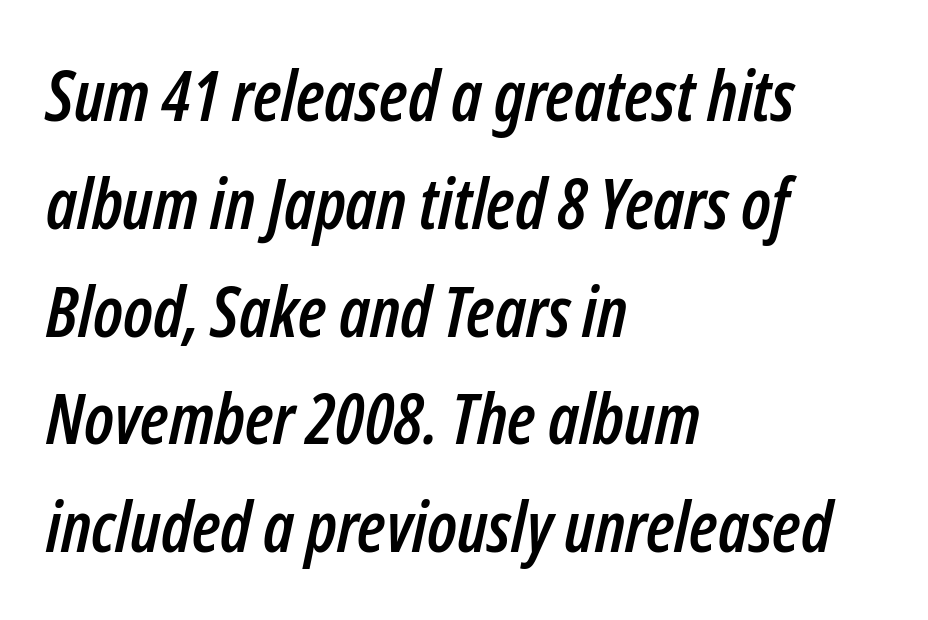
Q: Is the text italic (slanted)? A: Yes, it leans right by about 12 degrees.
Q: Is the text underlined? A: No.
Q: How is the paragraph aligned? A: Left-aligned.
Q: Is the spacing between letters normal or unusually wide? A: Normal.
Q: Is the spacing between lines tight, normal or loose? A: Normal.
Q: Width (condensed, normal, or wide)? A: Condensed.
Q: Stroke contrast? A: Low.
Q: x-height? A: Medium.
Q: Monospaced? A: No.
